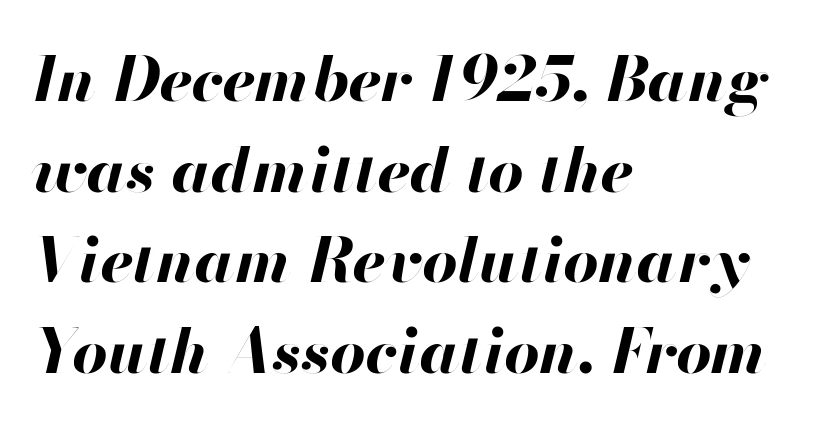
These lines keep a tight, regular rhythm from letter to letter. The rendering anchors every line to the left-hand side. Has an underline been added? It has not. Designer's note — italics engaged. Is the type bold? Yes — the strokes are clearly thick and heavy. This sample keeps an unexceptional amount of space between lines.
